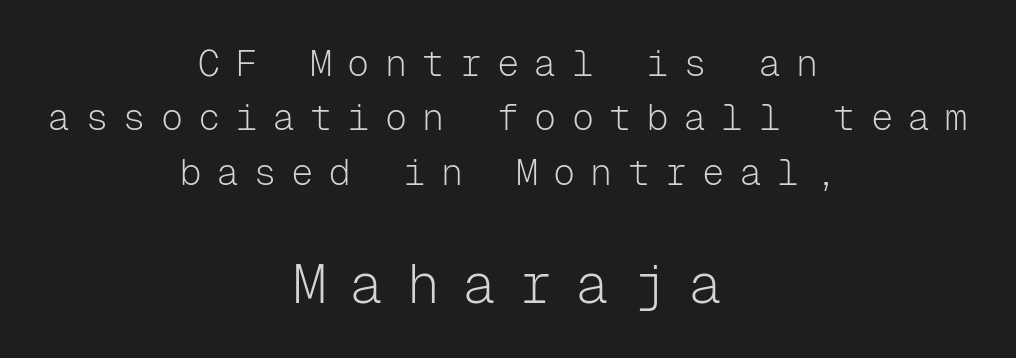
The image shows 56 px light sans-serif type, upright, monospaced; set centered, normal line spacing (1.47x), unusually wide letter spacing (+0.41 em), not underlined; the second (bottom) block is 1.51x larger; low stroke contrast and a medium x-height.
